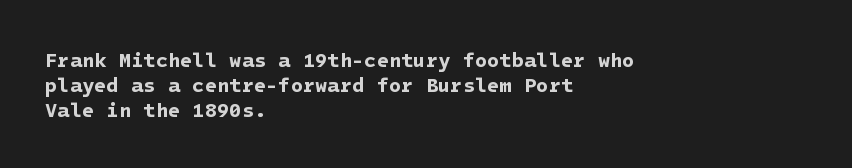
{"bold": "yes", "underline": "no", "align": "left", "line_spacing": "normal", "line_spacing_ratio": 1.25, "letter_spacing": "normal", "letter_spacing_em": 0.0, "glyph_px": 20}
